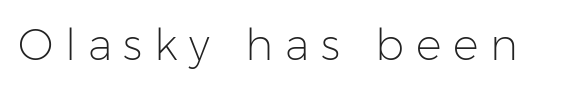
Descenders are the only things crossing below the line. Varying glyph widths throughout — classic text-font behaviour. Is the type heavy? It reads as light-to-regular instead. Designer's note — italics off, roman on. You could only call the tracking loose — the letters float apart.
